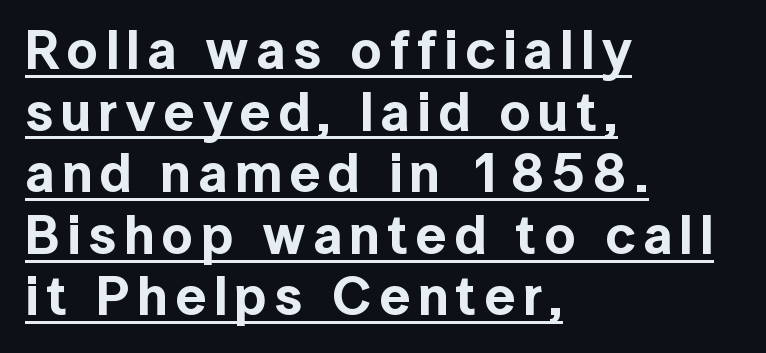
The image shows 55 px sans-serif type, upright; set left-aligned, tight line spacing (1.12x), underlined; a medium x-height.
